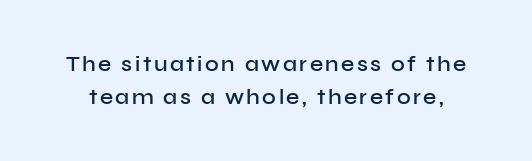
{"italic": "no", "bold": "semi", "underline": "no", "line_spacing": "normal", "line_spacing_ratio": 1.56, "glyph_px": 21}
